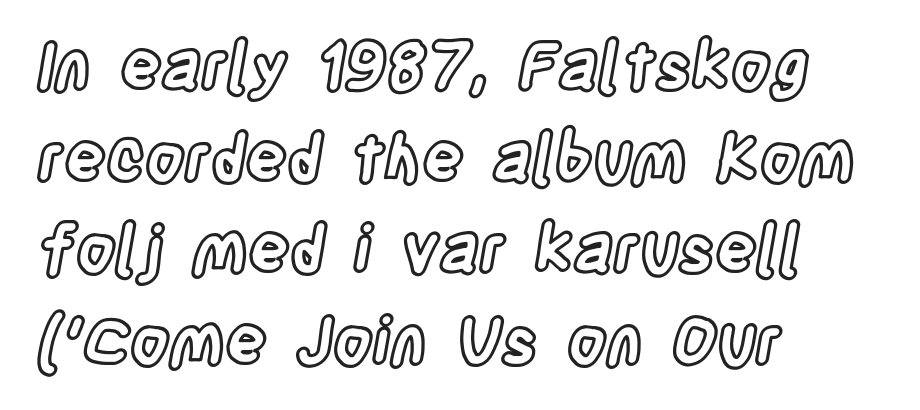
Proportional: the letters do not fall into vertical columns. The rendering anchors every line to the left-hand side. Line spacing here is normal. Each word holds together tightly as a unit, with standard inter-letter gaps. The words here are not underlined.
